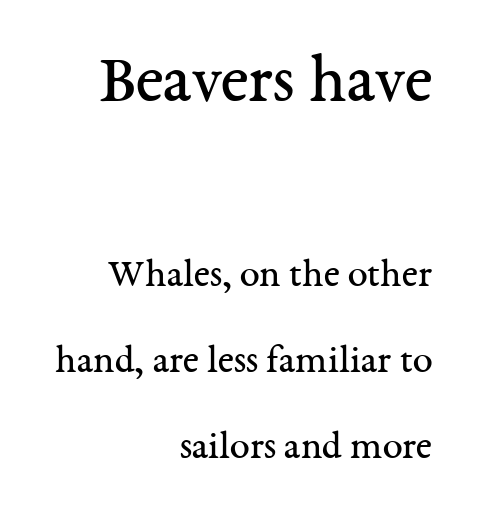
The face used here is proportionally spaced, like ordinary book or web type. Does the leading feel generous? Absolutely, it's lavish. The emphasis by scale lands on block number one, above. This sample uses an upright cut, with every glyph sitting square on the baseline. These glyphs show unthickened strokes, regular width or finer.
